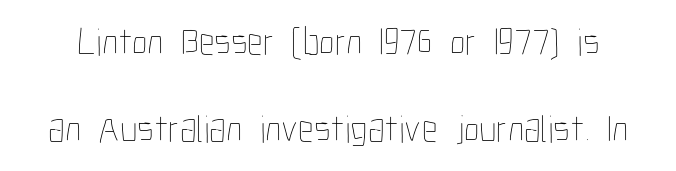
Q: Is the text bold? A: No.
Q: Is the text italic (slanted)? A: No, it is upright.
Q: Is the text underlined? A: No.
Q: Is the spacing between letters normal or unusually wide? A: Normal.
Q: Is the spacing between lines tight, normal or loose? A: Loose.
Q: Width (condensed, normal, or wide)? A: Condensed.
Q: Stroke contrast? A: Low.
Q: x-height? A: Medium.
Q: Monospaced? A: No.
